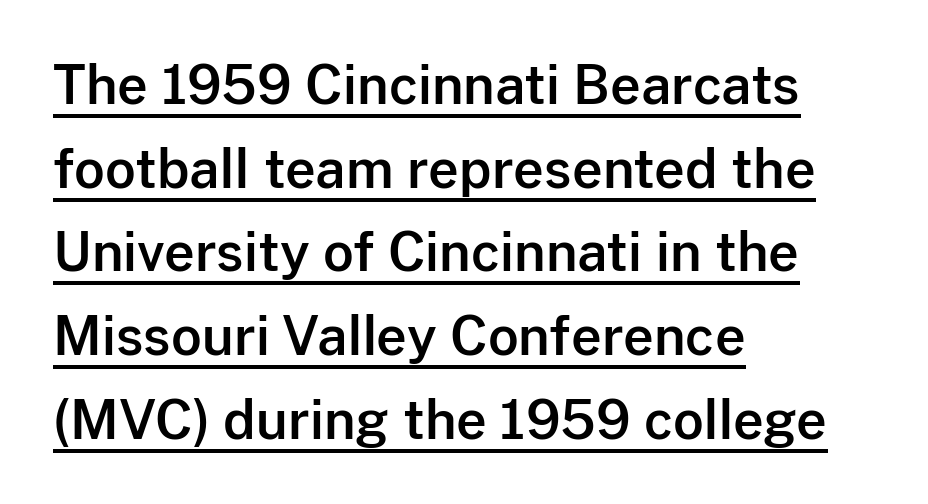
Nope, not italic — everything's standing straight. Line beginnings align vertically; line endings do not. The passage shown is typed in a proportional face where columns would drift. The rendering keeps characters at their native spacing. Classification — sans serif.
